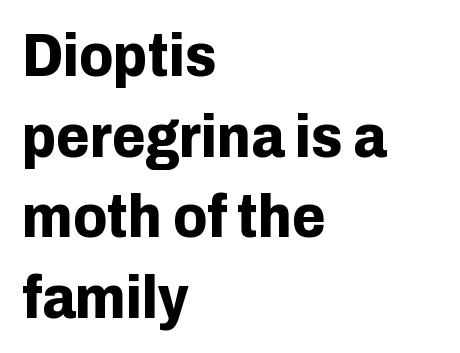
Q: Is the text bold? A: Yes.
Q: Is the text italic (slanted)? A: No, it is upright.
Q: Is the typeface a serif or a sans-serif typeface? A: Sans-serif.
Q: Is the text underlined? A: No.
Q: How is the paragraph aligned? A: Left-aligned.
Q: Is the spacing between letters normal or unusually wide? A: Normal.
Q: Is the spacing between lines tight, normal or loose? A: Normal.
Q: Width (condensed, normal, or wide)? A: Normal.
Q: Stroke contrast? A: Low.
Q: x-height? A: Medium.
Q: Monospaced? A: No.
